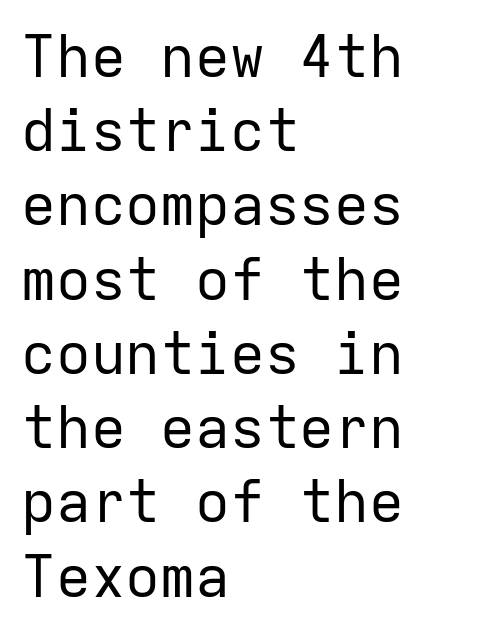
The ragged edge is on the right, which tells us the setting is flush left. Note the uniform advance width — an 'i' takes as much space as an 'm'. Type without underlining. Default kerning and tracking; the words read as compact shapes. The letters stand upright; this is a roman face. The line-height multiplier appears to be the usual default.
